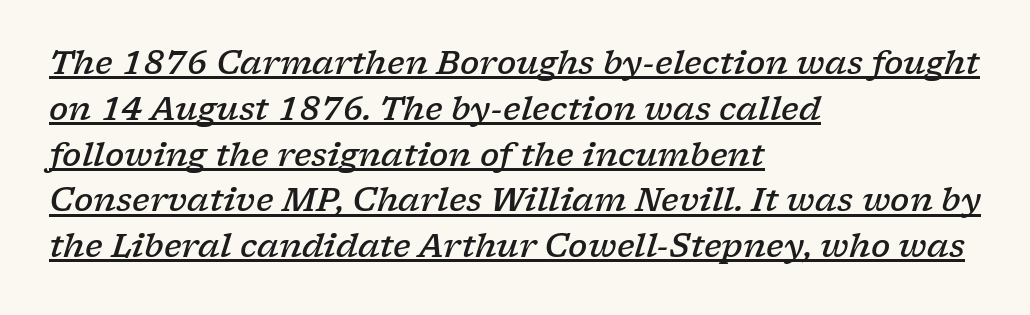
Q: Is the text bold? A: Semi-bold.
Q: Is the text italic (slanted)? A: Yes, it leans right by about 17 degrees.
Q: Is the typeface a serif or a sans-serif typeface? A: Serif.
Q: Is the text underlined? A: Yes.
Q: How is the paragraph aligned? A: Left-aligned.
Q: Is the spacing between letters normal or unusually wide? A: Normal.
Q: Is the spacing between lines tight, normal or loose? A: Normal.
Q: Width (condensed, normal, or wide)? A: Wide.
Q: Stroke contrast? A: Low.
Q: x-height? A: Medium.
Q: Monospaced? A: No.
